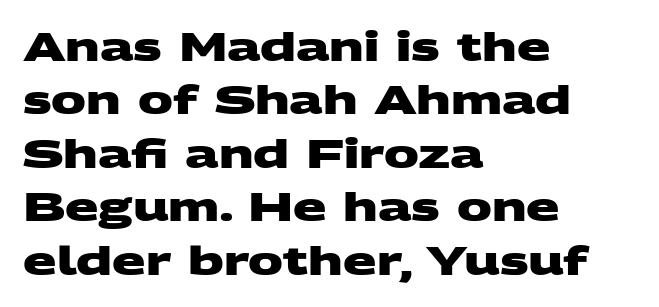
Honestly, the row spacing looks completely unremarkable. Any mark beneath the type? The region is blank. Unlike a traditional serif, this face leaves its strokes unadorned. Look at the stroke-to-counter ratio: heavy, a bold. Horizontally, the lines are justified to the leading edge only.
